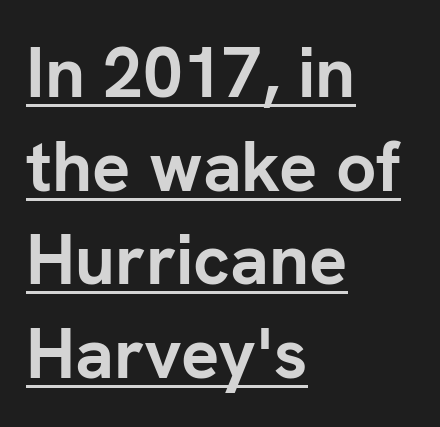
{"serif": "no", "italic": "no", "bold": "yes", "weight": "semibold", "width": "normal", "stroke_contrast": "low", "x_height": "medium", "monospaced": "no", "underline": "yes", "align": "left", "line_spacing": "normal", "line_spacing_ratio": 1.32, "letter_spacing": "normal", "letter_spacing_em": 0.0, "glyph_px": 71}
